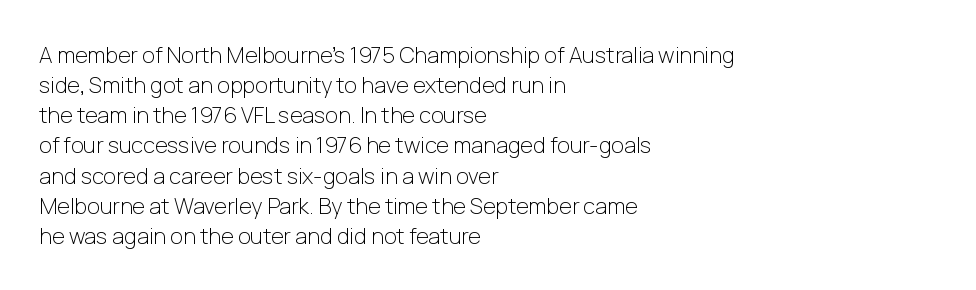
{"italic": "no", "bold": "no", "underline": "no", "align": "left", "line_spacing": "normal", "line_spacing_ratio": 1.37, "letter_spacing": "normal", "letter_spacing_em": 0.0, "glyph_px": 22}
